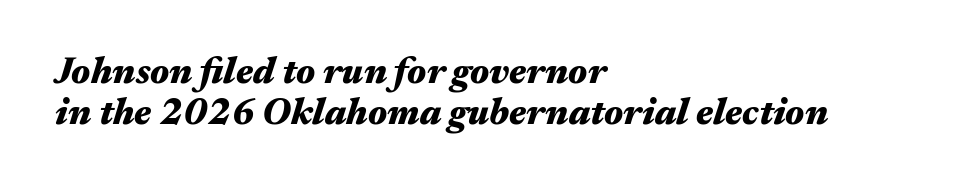
{"italic": "yes", "lean": "right", "slant_degrees": 17, "bold": "yes", "weight": "heavy", "width": "wide", "stroke_contrast": "medium", "x_height": "medium", "monospaced": "no", "underline": "no", "align": "left", "line_spacing": "tight", "line_spacing_ratio": 1.1, "letter_spacing": "normal", "letter_spacing_em": 0.0, "glyph_px": 37}
